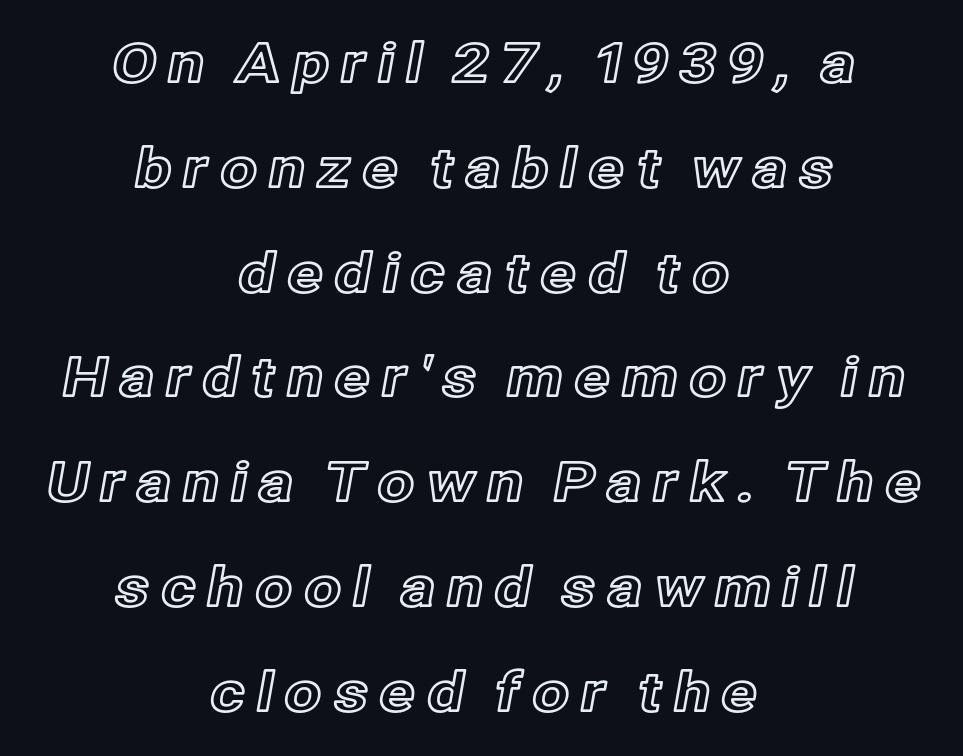
The image shows 54 px text type; set centered, loose line spacing (1.94x), not underlined; a medium x-height.
